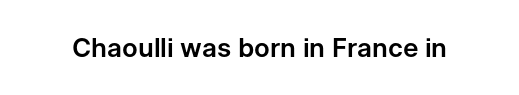
Q: Is the text italic (slanted)? A: No, it is upright.
Q: Is the text underlined? A: No.
Q: Is the spacing between letters normal or unusually wide? A: Normal.
